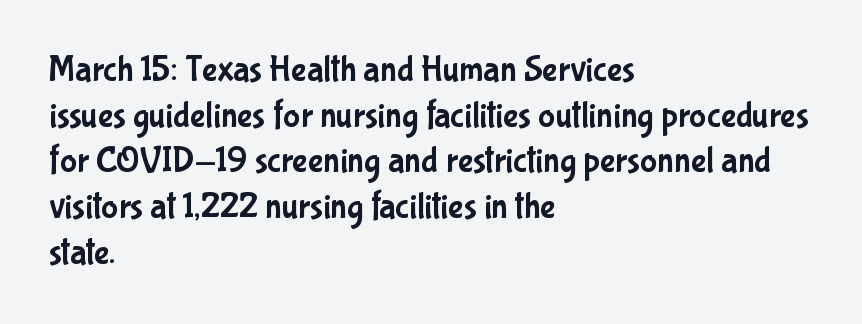
The image shows 36 px condensed sans-serif type, upright; set left-aligned, normal line spacing (1.27x), normal letter spacing, not underlined; low stroke contrast and a medium x-height.
